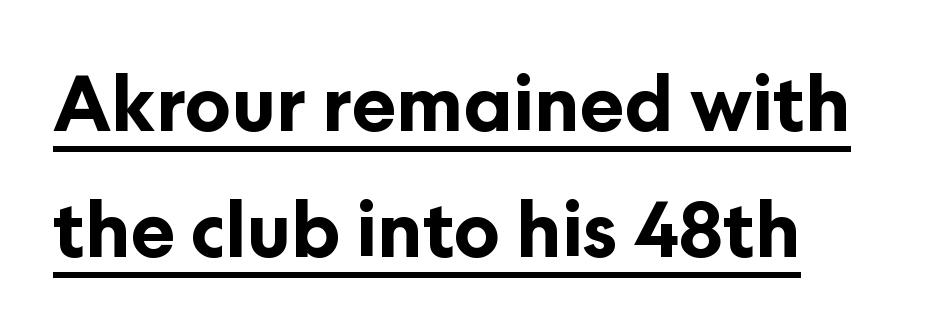
Q: Is the text bold? A: Yes.
Q: Is the text italic (slanted)? A: No, it is upright.
Q: Is the typeface a serif or a sans-serif typeface? A: Sans-serif.
Q: Is the text underlined? A: Yes.
Q: How is the paragraph aligned? A: Left-aligned.
Q: Is the spacing between letters normal or unusually wide? A: Normal.
Q: Is the spacing between lines tight, normal or loose? A: Normal.
Q: Width (condensed, normal, or wide)? A: Normal.
Q: Stroke contrast? A: Low.
Q: x-height? A: Medium.
Q: Monospaced? A: No.
